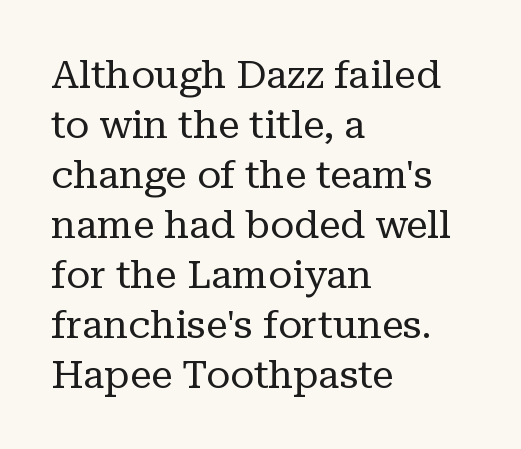
The image shows 39 px regular-weight serif type, upright; set left-aligned, normal line spacing (1.28x), normal letter spacing, not underlined; low stroke contrast and a medium x-height.
